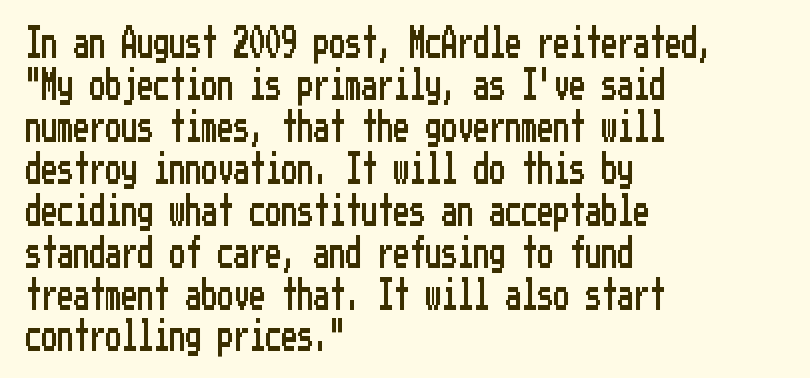
{"serif": "no", "italic": "no", "width": "condensed", "stroke_contrast": "low", "x_height": "medium", "underline": "no", "align": "left", "line_spacing": "normal", "line_spacing_ratio": 1.31, "letter_spacing": "normal", "letter_spacing_em": 0.0, "glyph_px": 32}
